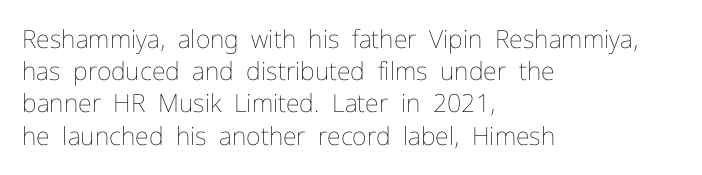
{"italic": "no", "bold": "no", "underline": "no", "align": "left", "line_spacing": "normal", "line_spacing_ratio": 1.29, "letter_spacing": "normal", "letter_spacing_em": 0.0, "glyph_px": 25}
